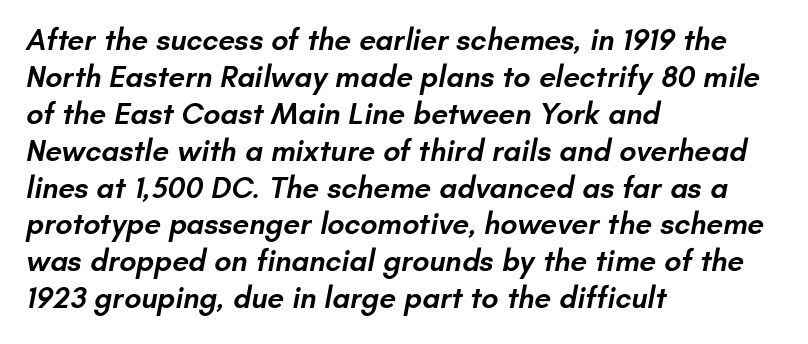
The image shows 30 px semibold sans-serif type; set left-aligned, line spacing 1.23x, normal letter spacing, not underlined; low stroke contrast and a small x-height.
